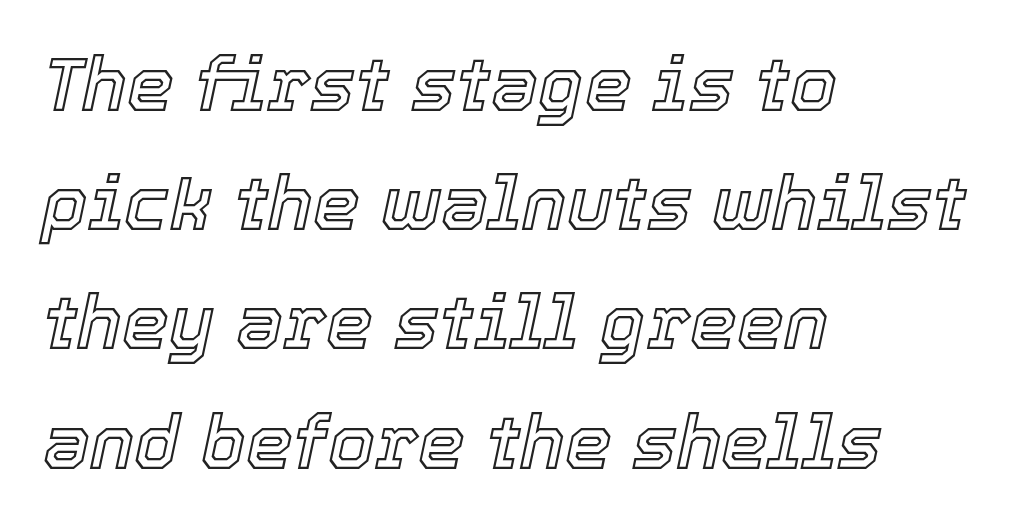
{"italic": "yes", "lean": "right", "slant_degrees": 12, "width": "normal", "x_height": "medium", "monospaced": "no", "underline": "no", "align": "left", "line_spacing": "normal", "line_spacing_ratio": 1.59, "letter_spacing": "normal", "letter_spacing_em": 0.0, "glyph_px": 75}
